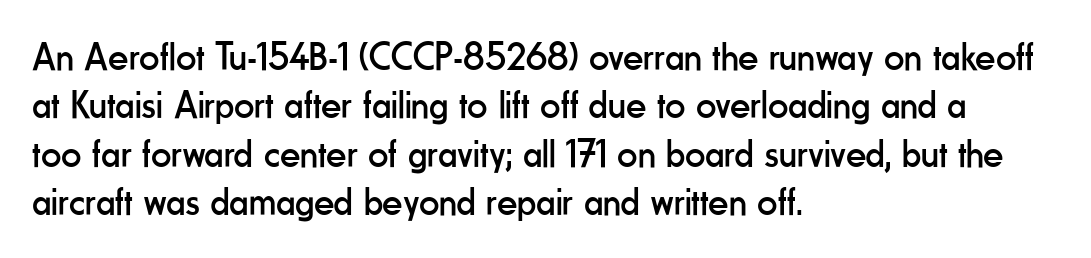
{"serif": "no", "italic": "no", "bold": "no", "weight": "regular", "width": "condensed", "stroke_contrast": "low", "x_height": "small", "monospaced": "no", "underline": "no", "align": "left", "line_spacing_ratio": 1.21, "letter_spacing": "normal", "letter_spacing_em": 0.0, "glyph_px": 40}
